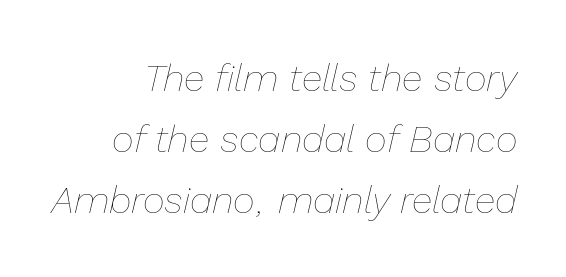
Q: Is the text bold? A: No.
Q: Is the text italic (slanted)? A: Yes, it leans right by about 13 degrees.
Q: Is the text underlined? A: No.
Q: How is the paragraph aligned? A: Right-aligned.
Q: Is the spacing between letters normal or unusually wide? A: Normal.
Q: Is the spacing between lines tight, normal or loose? A: Normal.
Q: Width (condensed, normal, or wide)? A: Normal.
Q: Stroke contrast? A: Low.
Q: x-height? A: Medium.
Q: Monospaced? A: No.
